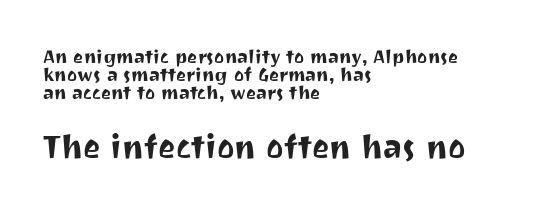
Q: Is the text italic (slanted)? A: No, it is upright.
Q: Is the typeface a serif or a sans-serif typeface? A: Sans-serif.
Q: Is the text underlined? A: No.
Q: How is the paragraph aligned? A: Left-aligned.
Q: Is the spacing between letters normal or unusually wide? A: Normal.
Q: Is the spacing between lines tight, normal or loose? A: Tight.
Q: Which block of text is set in a larger size, the first (top) or the second (bottom)? A: The second (bottom) one.
Q: Width (condensed, normal, or wide)? A: Normal.
Q: Stroke contrast? A: Medium.
Q: x-height? A: Medium.
Q: Monospaced? A: No.
